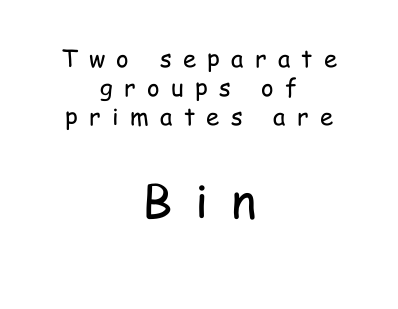
The image shows 48 px regular-weight, condensed sans-serif type, upright; set centered, line spacing 1.21x, unusually wide letter spacing (+0.47 em), not underlined; the second (bottom) block is 2.0x larger; low stroke contrast and a medium x-height.
